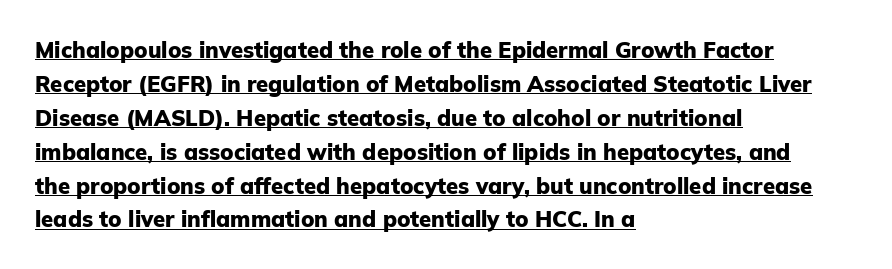
The image shows 22 px bold type, upright; set left-aligned, normal line spacing (1.54x), normal letter spacing, underlined.
